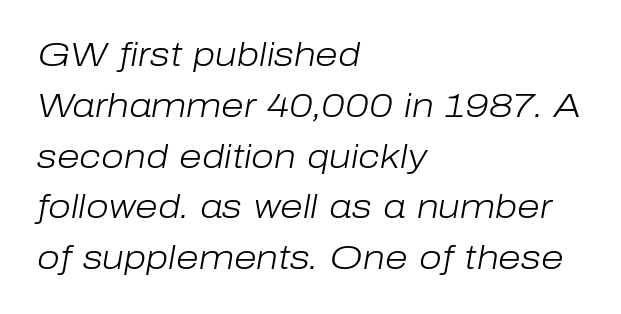
{"italic": "yes", "lean": "right", "slant_degrees": 10, "bold": "no", "weight": "light", "width": "normal", "stroke_contrast": "low", "x_height": "medium", "monospaced": "no", "underline": "no", "align": "left", "line_spacing": "normal", "line_spacing_ratio": 1.54, "letter_spacing": "normal", "letter_spacing_em": 0.0, "glyph_px": 33}
